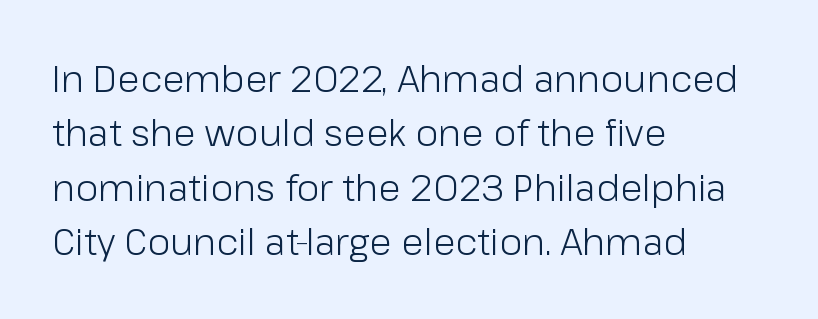
Q: Is the text bold? A: No.
Q: Is the text italic (slanted)? A: No, it is upright.
Q: Is the typeface a serif or a sans-serif typeface? A: Sans-serif.
Q: Is the text underlined? A: No.
Q: How is the paragraph aligned? A: Left-aligned.
Q: Is the spacing between letters normal or unusually wide? A: Normal.
Q: Is the spacing between lines tight, normal or loose? A: Normal.
Q: Width (condensed, normal, or wide)? A: Normal.
Q: Stroke contrast? A: Low.
Q: x-height? A: Medium.
Q: Monospaced? A: No.
